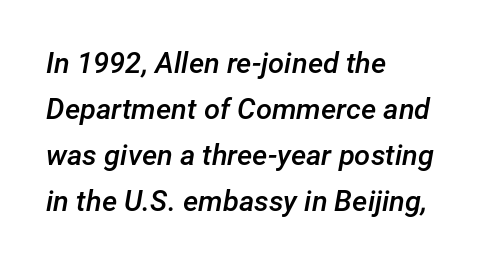
{"italic": "yes", "lean": "right", "slant_degrees": 12, "bold": "semi", "weight": "semibold", "width": "normal", "stroke_contrast": "low", "x_height": "medium", "monospaced": "no", "underline": "no", "align": "left", "line_spacing": "normal", "line_spacing_ratio": 1.59, "letter_spacing": "normal", "letter_spacing_em": 0.0, "glyph_px": 29}
